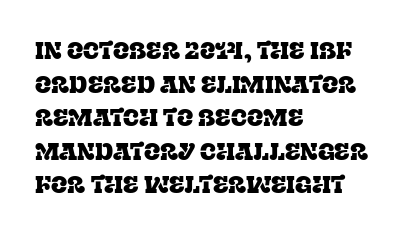
The image shows 24 px text type, upright; set left-aligned, normal line spacing (1.4x), normal letter spacing, not underlined.
